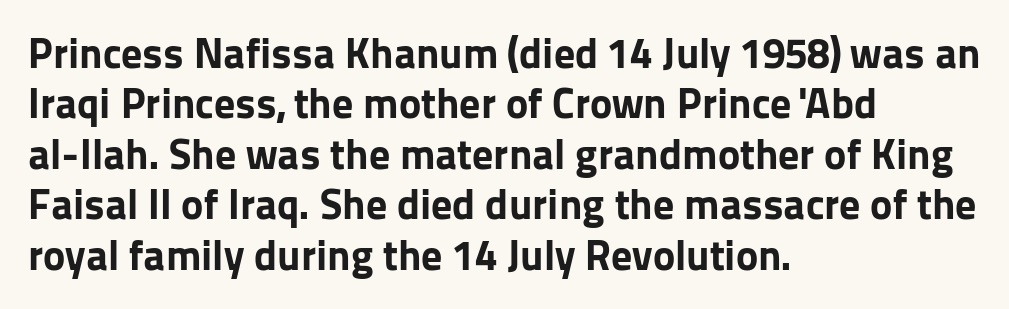
The image shows 42 px bold sans-serif type, upright; set left-aligned, line spacing 1.2x, normal letter spacing, not underlined; low stroke contrast and a medium x-height.
